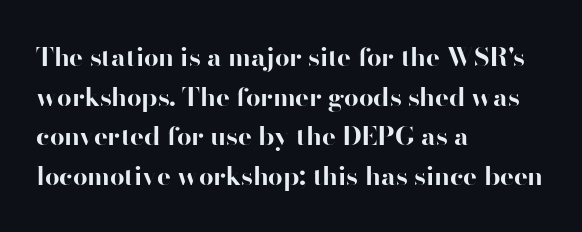
Q: Is the text bold? A: Yes.
Q: Is the text italic (slanted)? A: No, it is upright.
Q: Is the text underlined? A: No.
Q: How is the paragraph aligned? A: Left-aligned.
Q: Is the spacing between letters normal or unusually wide? A: Normal.
Q: Is the spacing between lines tight, normal or loose? A: Normal.
